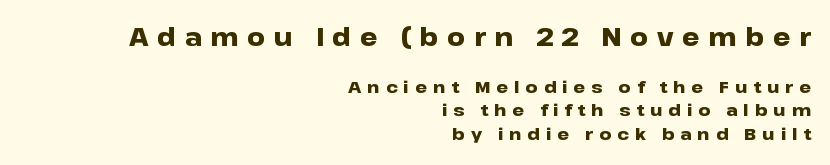
{"italic": "no", "bold": "yes", "underline": "no", "align": "right", "line_spacing": "normal", "line_spacing_ratio": 1.39, "letter_spacing": "wide", "letter_spacing_em": 0.34, "larger_block": "first", "size_ratio": 1.47, "glyph_px": 25}
